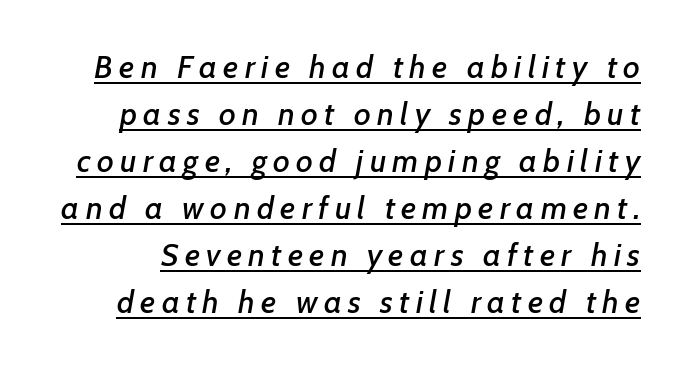
These lines sit exactly where default settings would place them. Caption: expanded tracking, letters set apart. Slanted lettering throughout. Beneath each row of characters lies a ruled line. Each letter keeps its own natural width here, so spacing adapts to shape.
